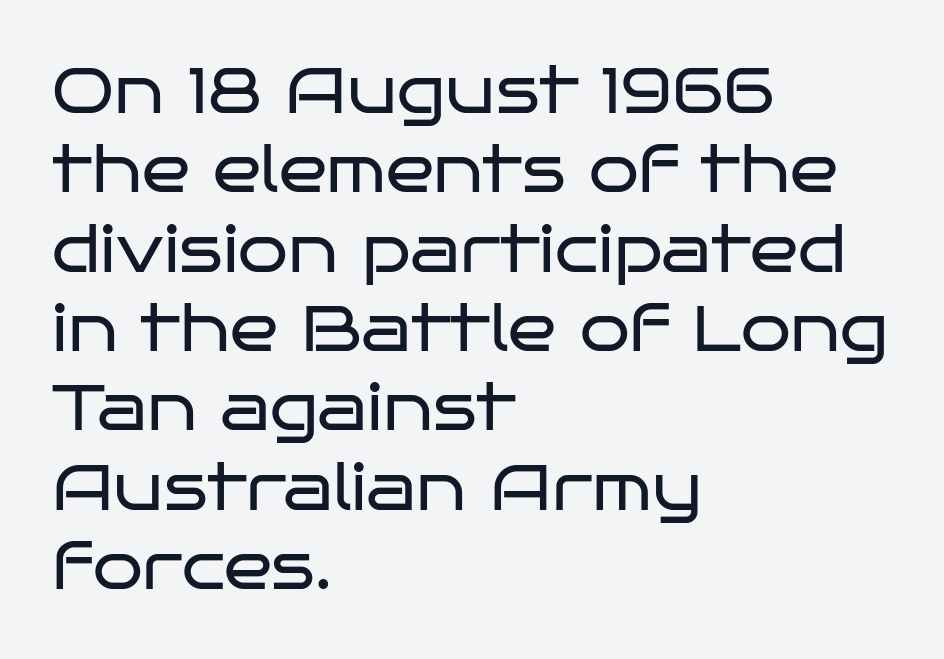
{"serif": "no", "italic": "no", "bold": "no", "weight": "regular", "width": "wide", "stroke_contrast": "low", "x_height": "large", "monospaced": "no", "underline": "no", "align": "left", "line_spacing_ratio": 1.24, "letter_spacing": "normal", "letter_spacing_em": 0.0, "glyph_px": 64}
